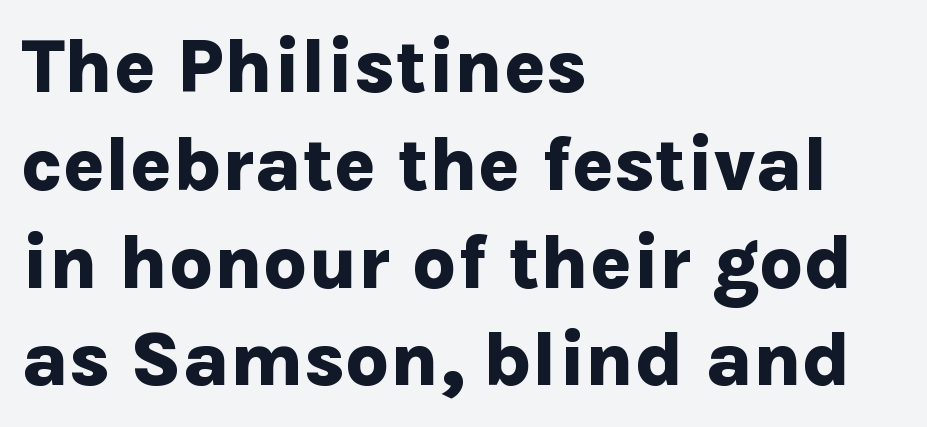
Q: Is the text bold? A: Yes.
Q: Is the text italic (slanted)? A: No, it is upright.
Q: Is the typeface a serif or a sans-serif typeface? A: Sans-serif.
Q: Is the text underlined? A: No.
Q: How is the paragraph aligned? A: Left-aligned.
Q: Is the spacing between letters normal or unusually wide? A: Normal.
Q: Is the spacing between lines tight, normal or loose? A: Normal.
Q: Width (condensed, normal, or wide)? A: Normal.
Q: Stroke contrast? A: Low.
Q: x-height? A: Medium.
Q: Monospaced? A: No.
